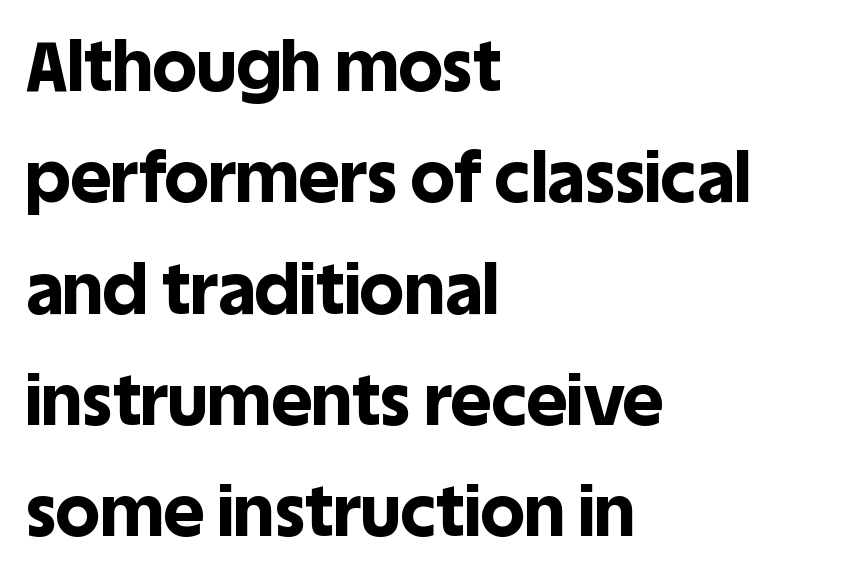
The gaps between neighbouring characters are ordinary and unremarkable. The letters advance in unequal steps, a hallmark of proportional type. The text block is weighted toward the left margin, trailing off unevenly rightward. Rule under the text: the space is simply empty. In terms of letterform style, serifs are entirely absent. Quick note: interline space is typical.
